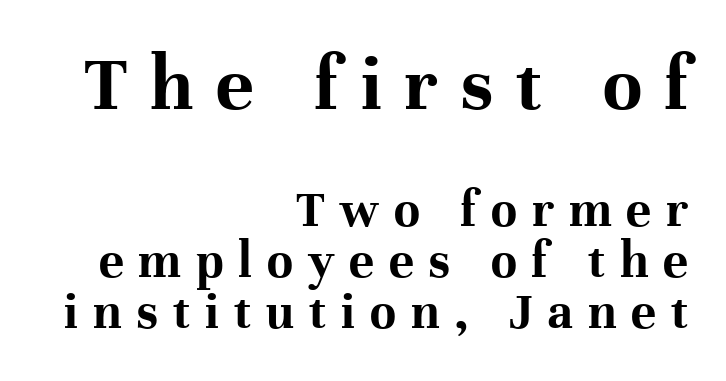
The image shows 80 px bold serif type, upright; set right-aligned, tight line spacing (0.96x), unusually wide letter spacing (+0.28 em), not underlined; the first (top) block is 1.51x larger; high stroke contrast and a medium x-height.
